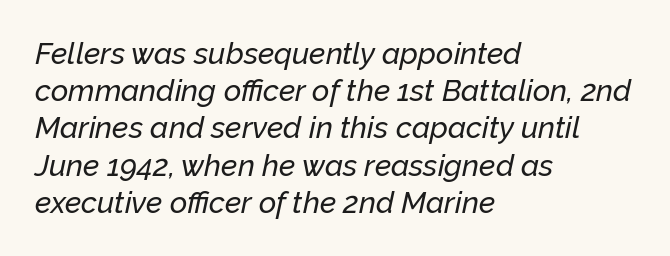
Q: Is the text italic (slanted)? A: Yes, it leans right by about 12 degrees.
Q: Is the text underlined? A: No.
Q: How is the paragraph aligned? A: Left-aligned.
Q: Is the spacing between letters normal or unusually wide? A: Normal.
Q: Width (condensed, normal, or wide)? A: Normal.
Q: Stroke contrast? A: Low.
Q: x-height? A: Medium.
Q: Monospaced? A: No.
